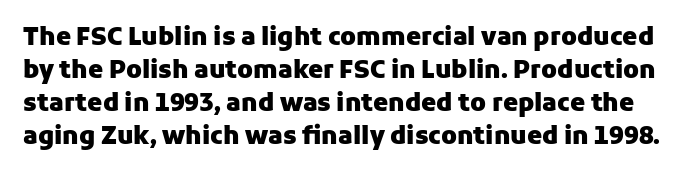
{"italic": "no", "bold": "yes", "underline": "no", "line_spacing": "normal", "line_spacing_ratio": 1.38, "letter_spacing": "normal", "letter_spacing_em": 0.0, "glyph_px": 24}
